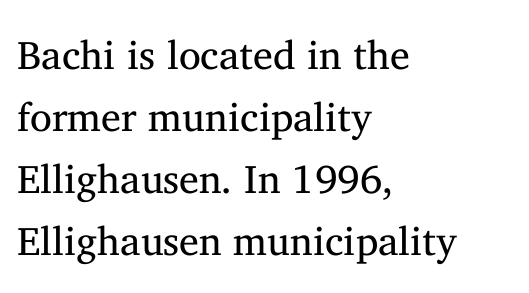
Tall strokes in this sample are plumb rather than angled. In terms of leading, this rendering sits right in the middle. The gap between lines stays unmarked. The rendering uses natural spacing where letterforms have individual widths.
